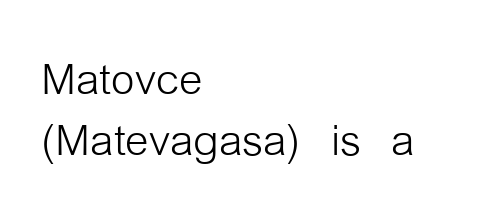
The image shows 60 px light, condensed sans-serif type, upright; set left-aligned, tight line spacing (1.02x), normal letter spacing, not underlined; low stroke contrast and a medium x-height.
